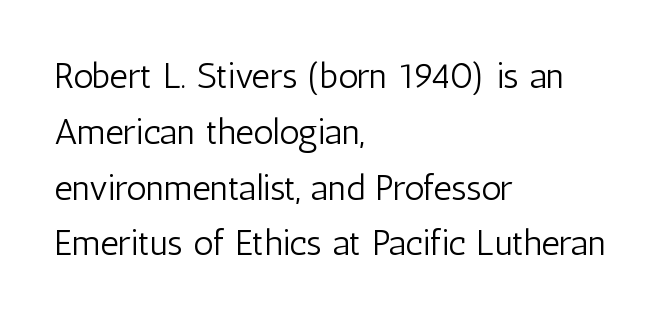
Q: Is the text bold? A: No.
Q: Is the text italic (slanted)? A: No, it is upright.
Q: Is the typeface a serif or a sans-serif typeface? A: Sans-serif.
Q: Is the text underlined? A: No.
Q: How is the paragraph aligned? A: Left-aligned.
Q: Is the spacing between letters normal or unusually wide? A: Normal.
Q: Is the spacing between lines tight, normal or loose? A: Normal.
Q: Width (condensed, normal, or wide)? A: Condensed.
Q: Stroke contrast? A: Low.
Q: x-height? A: Medium.
Q: Monospaced? A: No.
